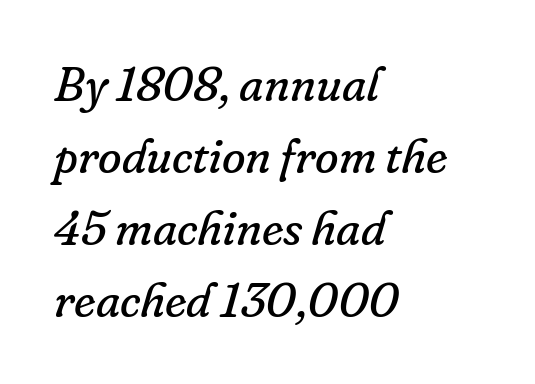
The image shows 48 px regular-weight serif type, italic (leaning right); set left-aligned, normal line spacing (1.5x), normal letter spacing, not underlined; low stroke contrast and a small x-height.
